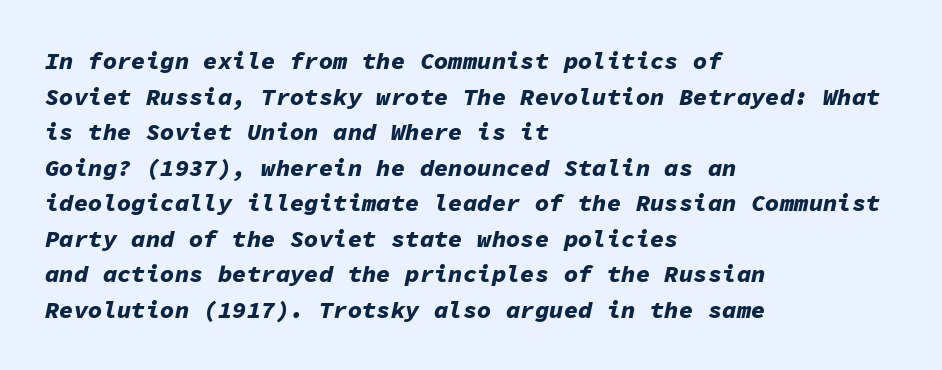
Q: Is the text bold? A: Yes.
Q: Is the text italic (slanted)? A: Yes, it leans right by about 11 degrees.
Q: Is the text underlined? A: No.
Q: How is the paragraph aligned? A: Left-aligned.
Q: Is the spacing between letters normal or unusually wide? A: Normal.
Q: Is the spacing between lines tight, normal or loose? A: Normal.
